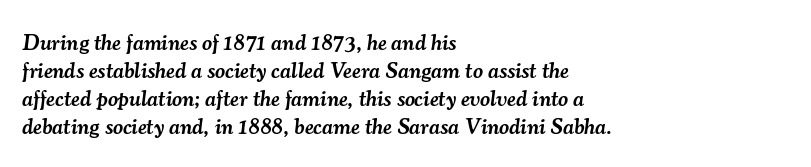
The image shows 22 px text type, italic (leaning right); set left-aligned, normal line spacing (1.28x), normal letter spacing, not underlined.
